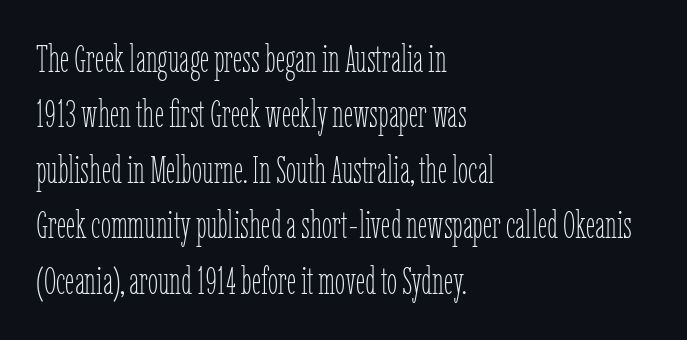
{"italic": "no", "bold": "no", "weight": "thin", "width": "condensed", "stroke_contrast": "low", "x_height": "medium", "monospaced": "no", "underline": "no", "align": "left", "line_spacing": "normal", "line_spacing_ratio": 1.5, "letter_spacing": "normal", "letter_spacing_em": 0.0, "glyph_px": 37}
